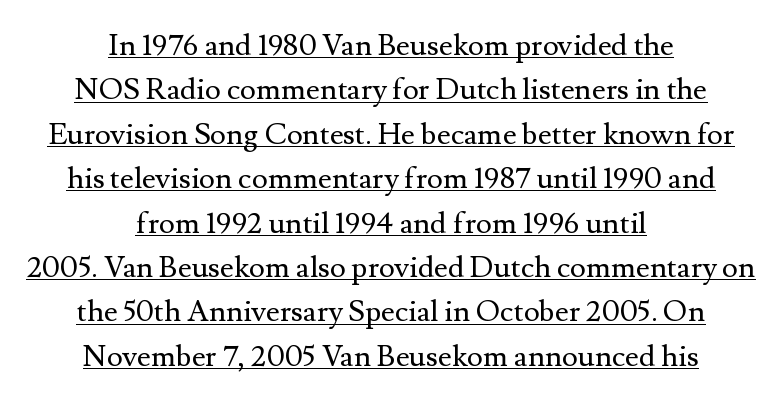
{"serif": "yes", "italic": "no", "bold": "no", "weight": "regular", "width": "normal", "stroke_contrast": "medium", "x_height": "small", "monospaced": "no", "underline": "yes", "align": "center", "line_spacing": "normal", "line_spacing_ratio": 1.48, "letter_spacing": "normal", "letter_spacing_em": 0.0, "glyph_px": 30}
